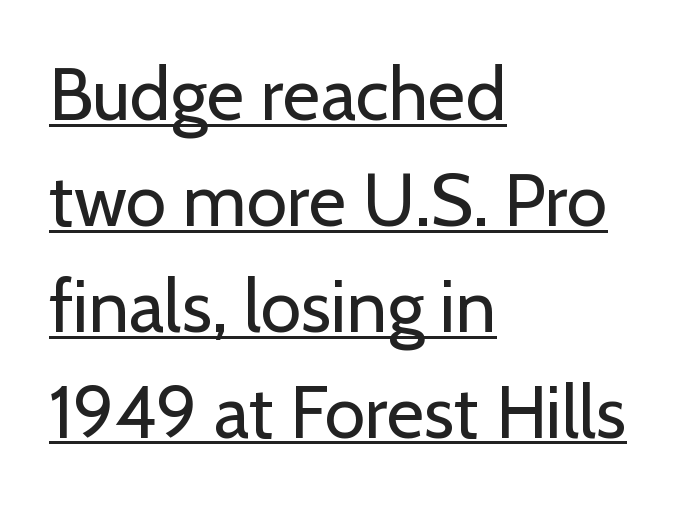
The image shows 73 px regular-weight sans-serif type, upright; set left-aligned, normal line spacing (1.45x), normal letter spacing, underlined; low stroke contrast and a medium x-height.
